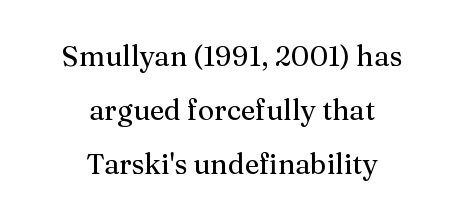
The image shows 28 px serif type, upright; set centered, loose line spacing (1.92x), normal letter spacing, not underlined; medium stroke contrast and a medium x-height.
